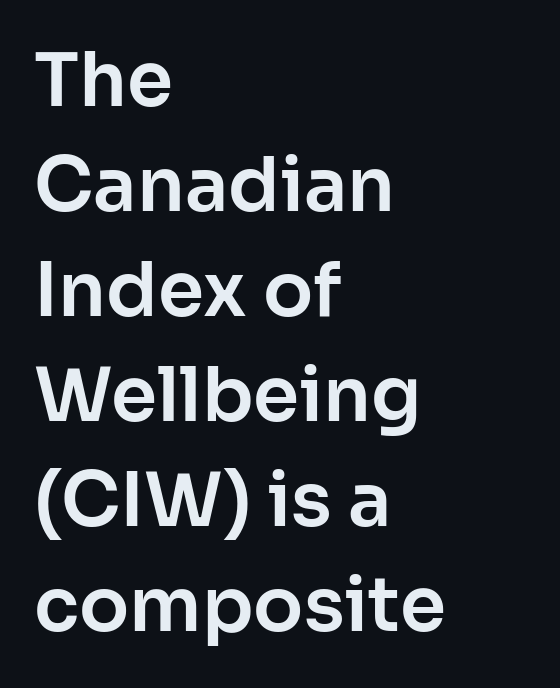
The image shows 74 px sans-serif type, upright; set left-aligned, normal line spacing (1.42x), normal letter spacing, not underlined; low stroke contrast and a medium x-height.
